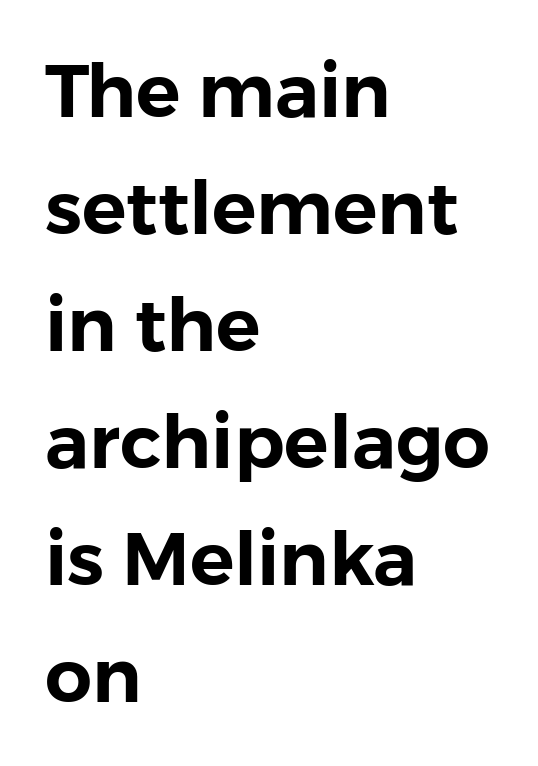
The image shows 74 px sans-serif type, upright; set left-aligned, normal line spacing (1.58x), normal letter spacing, not underlined; low stroke contrast and a medium x-height.
